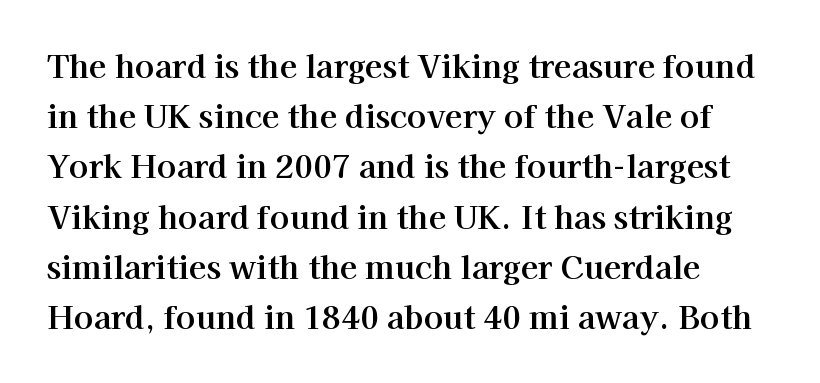
The image shows 32 px serif type, upright; set normal line spacing (1.57x), normal letter spacing, not underlined; high stroke contrast and a medium x-height.
